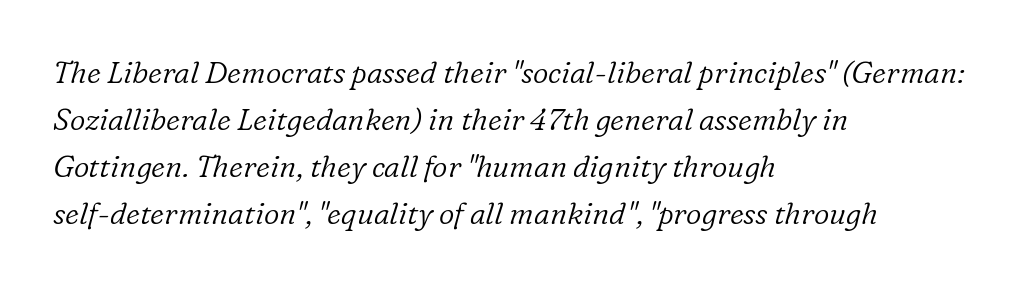
{"serif": "yes", "italic": "yes", "lean": "right", "slant_degrees": 16, "bold": "no", "weight": "light", "width": "normal", "stroke_contrast": "low", "x_height": "medium", "monospaced": "no", "underline": "no", "align": "left", "line_spacing": "normal", "line_spacing_ratio": 1.57, "letter_spacing": "normal", "letter_spacing_em": 0.0, "glyph_px": 30}
